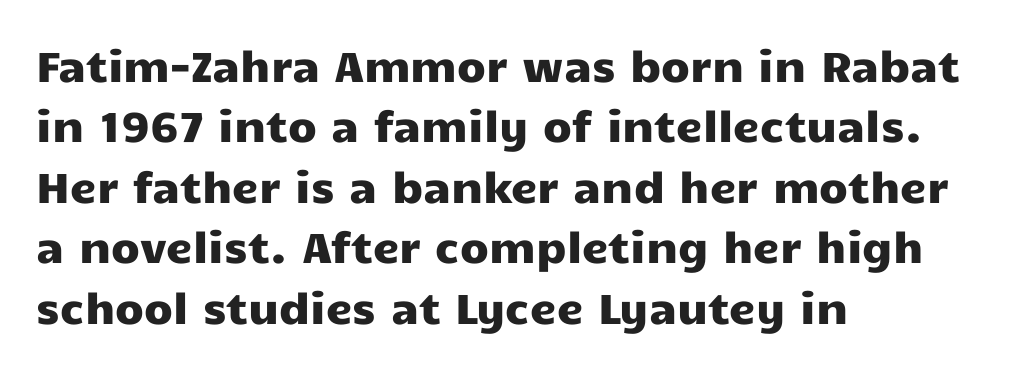
The image shows 42 px wide sans-serif type, upright; set left-aligned, normal line spacing (1.44x), normal letter spacing, not underlined; low stroke contrast and a medium x-height.
